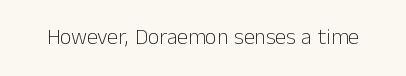
The space directly below the letters is spotless. Quick note: not italic, upright. The line texture is even and compact thanks to regular tracking. These glyphs show unthickened strokes, regular width or finer.
